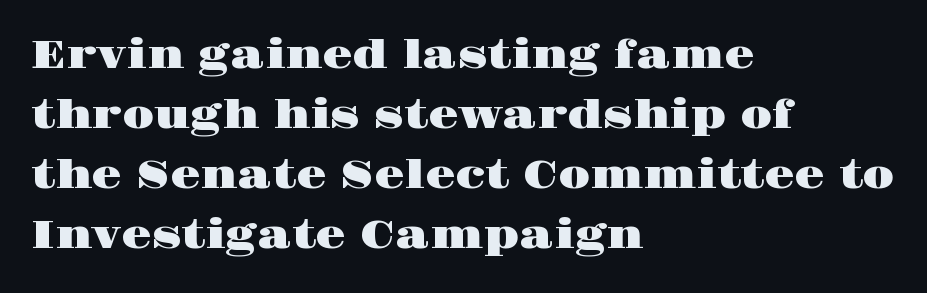
{"serif": "yes", "italic": "no", "width": "wide", "stroke_contrast": "high", "x_height": "large", "monospaced": "no", "underline": "no", "align": "left", "line_spacing": "normal", "line_spacing_ratio": 1.54, "letter_spacing": "normal", "letter_spacing_em": 0.0, "glyph_px": 39}
